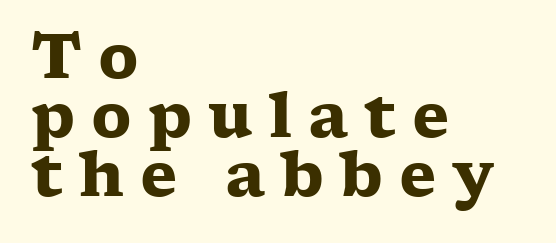
The font family rendered here belongs to the serif group. Heavy, bold letterforms. Note the varied advance widths — an 'i' is clearly narrower than an 'm'. Caption: expanded tracking, letters set apart. Do the letters lean? They stand straight. The lines are packed closely together with very little leading.
